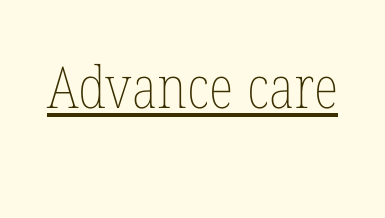
The image shows 58 px thin, condensed type, upright; set normal letter spacing, underlined; low stroke contrast and a medium x-height.
